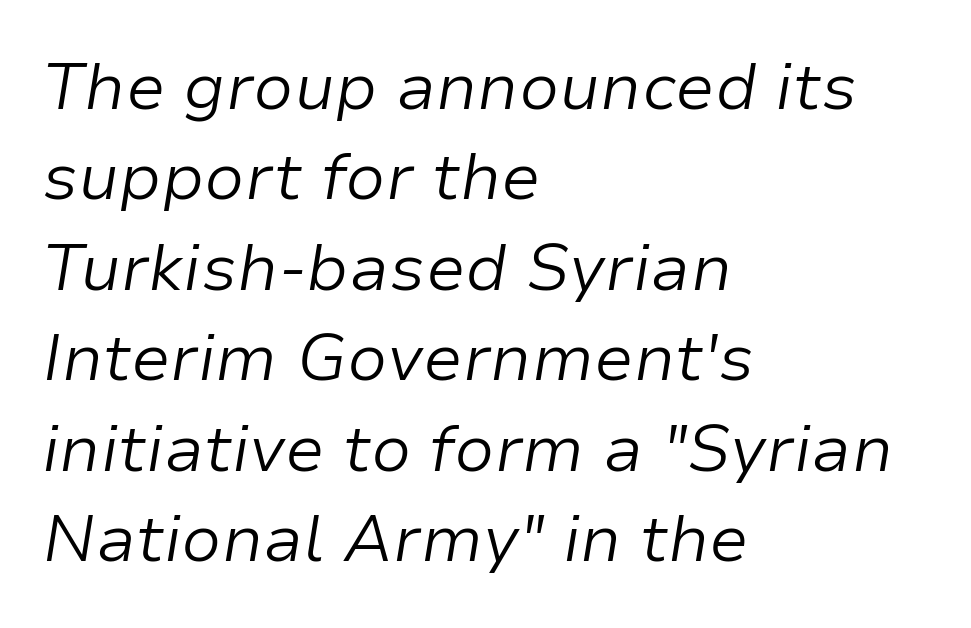
Q: Is the text bold? A: No.
Q: Is the text italic (slanted)? A: Yes, it leans right by about 9 degrees.
Q: Is the text underlined? A: No.
Q: How is the paragraph aligned? A: Left-aligned.
Q: Is the spacing between letters normal or unusually wide? A: Normal.
Q: Is the spacing between lines tight, normal or loose? A: Normal.
Q: Width (condensed, normal, or wide)? A: Normal.
Q: Stroke contrast? A: Low.
Q: x-height? A: Medium.
Q: Monospaced? A: No.
